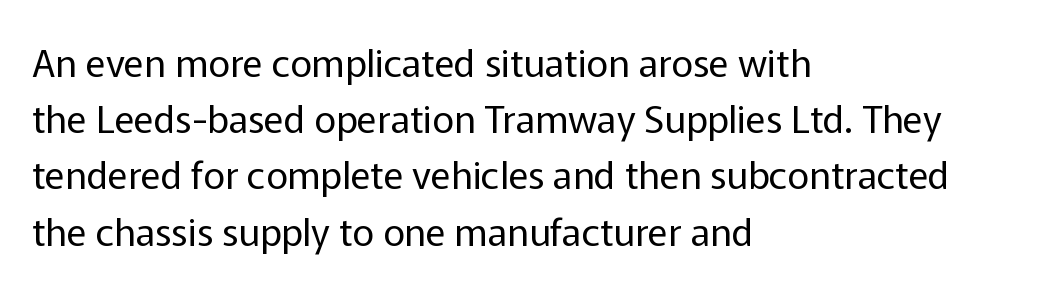
The image shows 38 px regular-weight sans-serif type, upright; set left-aligned, normal line spacing (1.48x), normal letter spacing, not underlined; low stroke contrast and a medium x-height.
